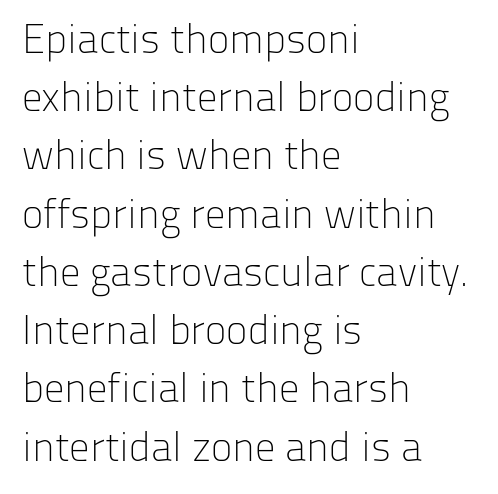
Q: Is the text bold? A: No.
Q: Is the text italic (slanted)? A: No, it is upright.
Q: Is the typeface a serif or a sans-serif typeface? A: Sans-serif.
Q: Is the text underlined? A: No.
Q: How is the paragraph aligned? A: Left-aligned.
Q: Is the spacing between letters normal or unusually wide? A: Normal.
Q: Is the spacing between lines tight, normal or loose? A: Normal.
Q: Width (condensed, normal, or wide)? A: Normal.
Q: Stroke contrast? A: Low.
Q: x-height? A: Medium.
Q: Monospaced? A: No.
